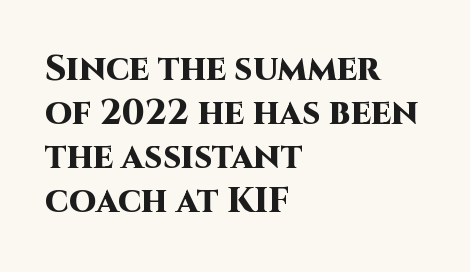
The tracking reads as untouched default to a designer's eye. The glyphs have the mass of a bold cut. This is the regular roman posture of the typeface. This block has exactly the height ordinary leading produces.
